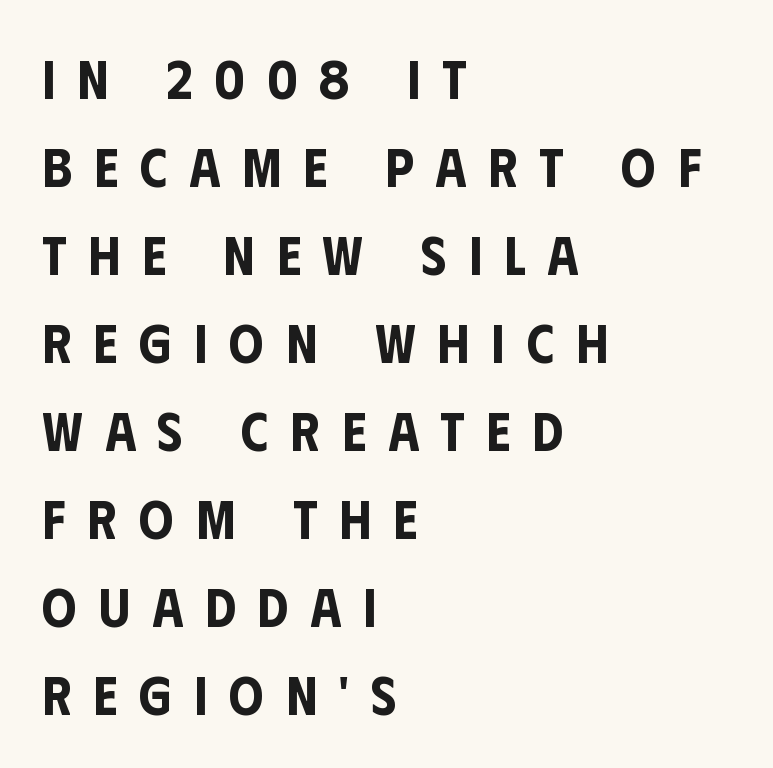
The rendering shows plain stroke endings on the letterforms — a sans-serif design. The baseline area is clear. It's the straight-up-and-down kind of type. Notice how the passage keeps a crisp vertical edge on the left only.
